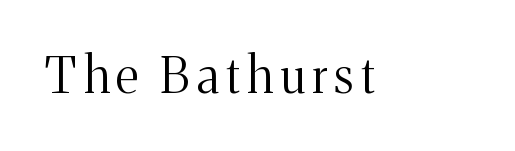
{"serif": "yes", "italic": "no", "bold": "no", "weight": "light", "width": "normal", "stroke_contrast": "medium", "x_height": "medium", "monospaced": "no", "underline": "no", "glyph_px": 49}
